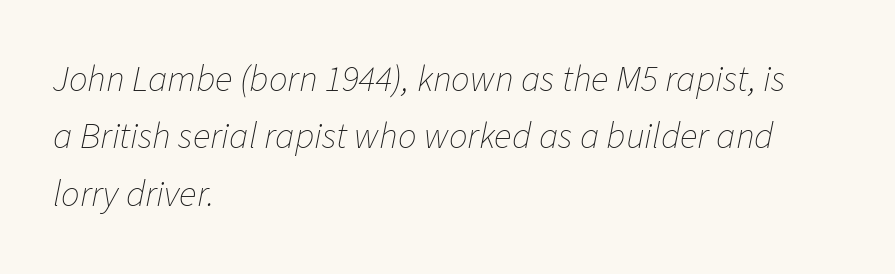
Q: Is the text bold? A: No.
Q: Is the text italic (slanted)? A: Yes, it leans right by about 11 degrees.
Q: Is the text underlined? A: No.
Q: How is the paragraph aligned? A: Left-aligned.
Q: Is the spacing between letters normal or unusually wide? A: Normal.
Q: Is the spacing between lines tight, normal or loose? A: Normal.
Q: Width (condensed, normal, or wide)? A: Normal.
Q: Stroke contrast? A: Low.
Q: x-height? A: Medium.
Q: Monospaced? A: No.
